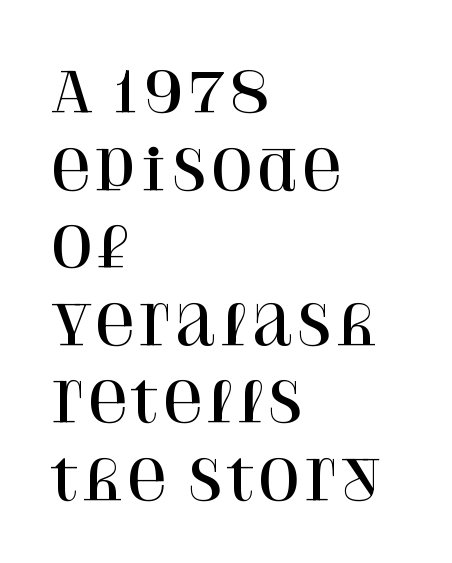
{"serif": "yes", "italic": "no", "width": "normal", "stroke_contrast": "high", "x_height": "large", "monospaced": "no", "underline": "no", "align": "left", "line_spacing": "normal", "line_spacing_ratio": 1.41, "letter_spacing": "normal", "letter_spacing_em": 0.0, "glyph_px": 55}
